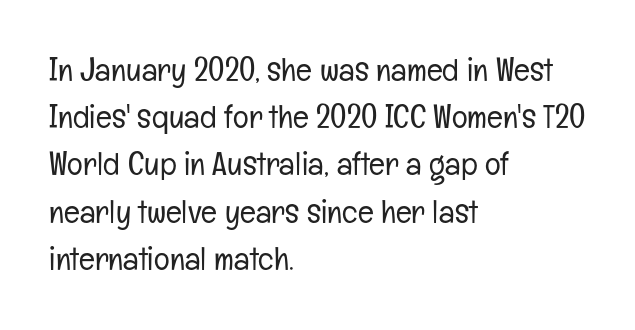
This rendering leaves character spacing at its baseline value. The face looks like a standard text weight, possibly lighter. The glyphs in this specimen are sans serif. Only glyphs here, with clear space below each row.
